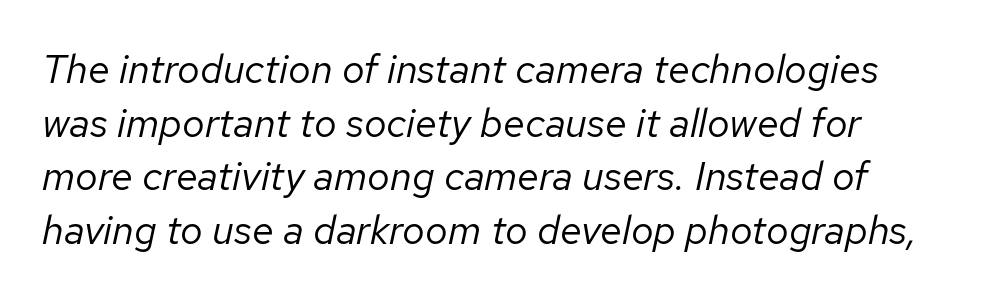
{"italic": "yes", "lean": "right", "slant_degrees": 12, "bold": "no", "weight": "regular", "width": "normal", "stroke_contrast": "low", "x_height": "medium", "monospaced": "no", "underline": "no", "line_spacing": "normal", "line_spacing_ratio": 1.34, "letter_spacing": "normal", "letter_spacing_em": 0.0, "glyph_px": 40}
